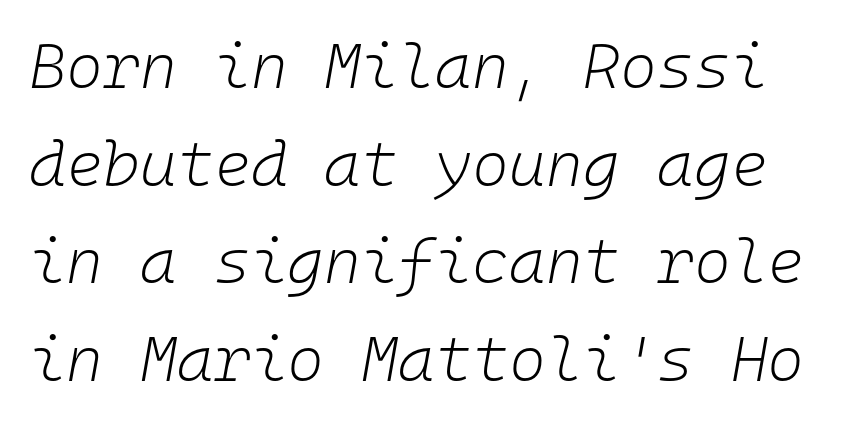
{"italic": "yes", "lean": "right", "slant_degrees": 10, "bold": "no", "weight": "light", "width": "normal", "stroke_contrast": "low", "x_height": "medium", "monospaced": "yes", "underline": "no", "line_spacing": "normal", "line_spacing_ratio": 1.55, "letter_spacing": "normal", "letter_spacing_em": 0.0, "glyph_px": 63}
